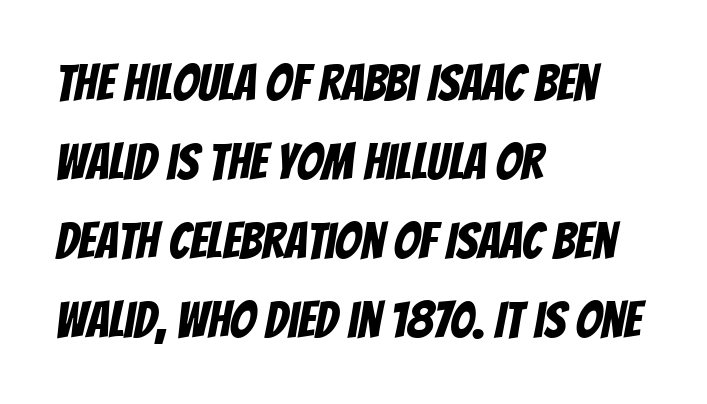
{"serif": "no", "width": "condensed", "stroke_contrast": "low", "x_height": "large", "monospaced": "no", "underline": "no", "align": "left", "line_spacing": "normal", "line_spacing_ratio": 1.55, "letter_spacing": "normal", "letter_spacing_em": 0.0, "glyph_px": 51}
